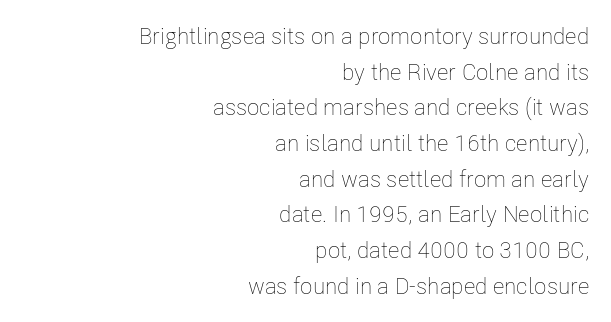
{"italic": "no", "bold": "no", "underline": "no", "align": "right", "line_spacing": "normal", "line_spacing_ratio": 1.55, "letter_spacing": "normal", "letter_spacing_em": 0.0, "glyph_px": 23}
